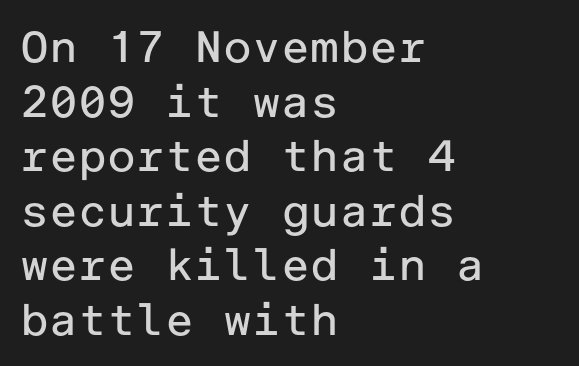
{"serif": "no", "italic": "no", "bold": "no", "weight": "regular", "width": "normal", "stroke_contrast": "low", "x_height": "medium", "underline": "no", "align": "left", "line_spacing_ratio": 1.24, "letter_spacing": "normal", "letter_spacing_em": 0.0, "glyph_px": 44}
